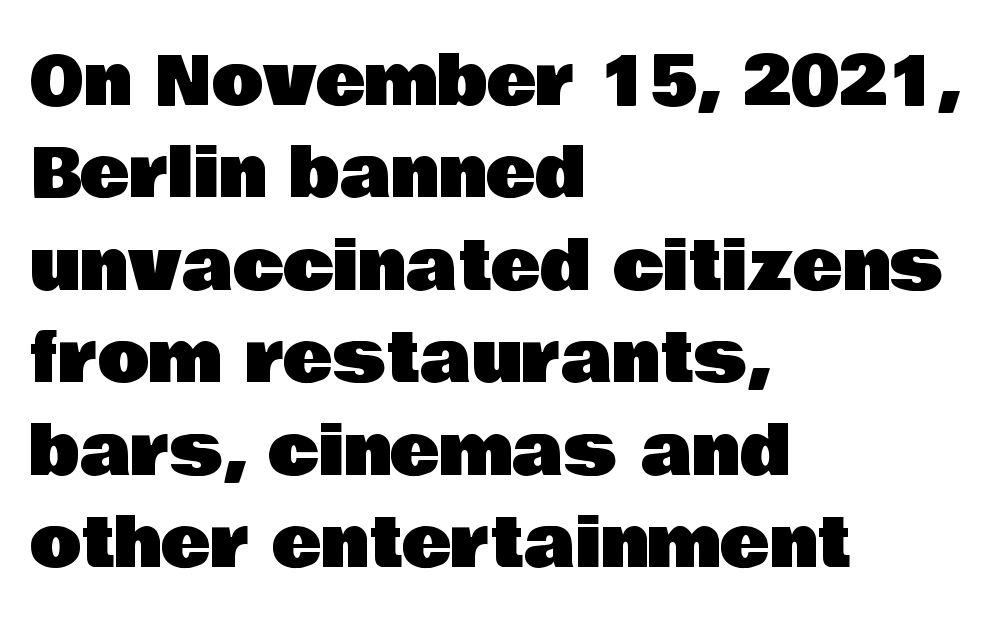
Q: Is the text italic (slanted)? A: No, it is upright.
Q: Is the typeface a serif or a sans-serif typeface? A: Sans-serif.
Q: Is the text underlined? A: No.
Q: How is the paragraph aligned? A: Left-aligned.
Q: Is the spacing between letters normal or unusually wide? A: Normal.
Q: Is the spacing between lines tight, normal or loose? A: Normal.
Q: Width (condensed, normal, or wide)? A: Normal.
Q: Stroke contrast? A: Low.
Q: x-height? A: Large.
Q: Monospaced? A: No.
